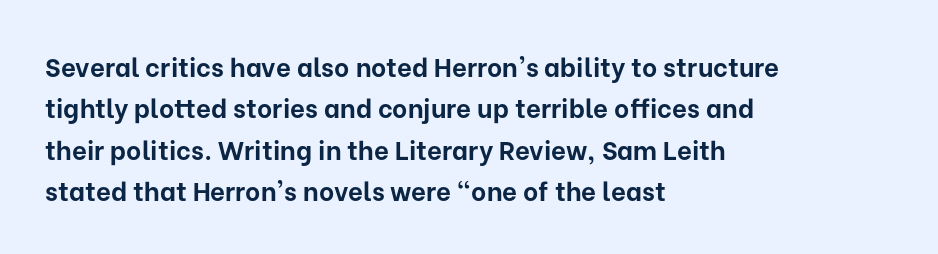
{"italic": "no", "bold": "yes", "underline": "no", "align": "left", "line_spacing": "normal", "line_spacing_ratio": 1.59, "letter_spacing": "normal", "letter_spacing_em": 0.0, "glyph_px": 26}
